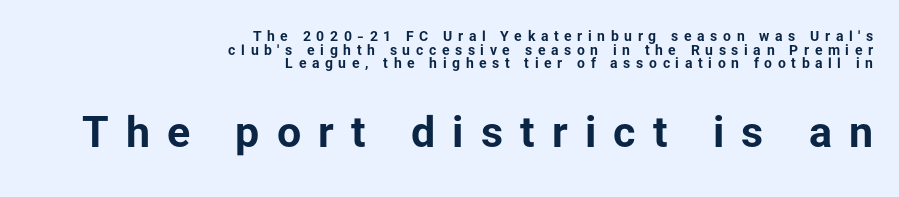
Q: Is the text bold? A: Yes.
Q: Is the text italic (slanted)? A: No, it is upright.
Q: Is the typeface a serif or a sans-serif typeface? A: Sans-serif.
Q: Is the text underlined? A: No.
Q: How is the paragraph aligned? A: Right-aligned.
Q: Is the spacing between letters normal or unusually wide? A: Unusually wide.
Q: Is the spacing between lines tight, normal or loose? A: Tight.
Q: Which block of text is set in a larger size, the first (top) or the second (bottom)? A: The second (bottom) one.
Q: Width (condensed, normal, or wide)? A: Normal.
Q: Stroke contrast? A: Low.
Q: x-height? A: Medium.
Q: Monospaced? A: No.
